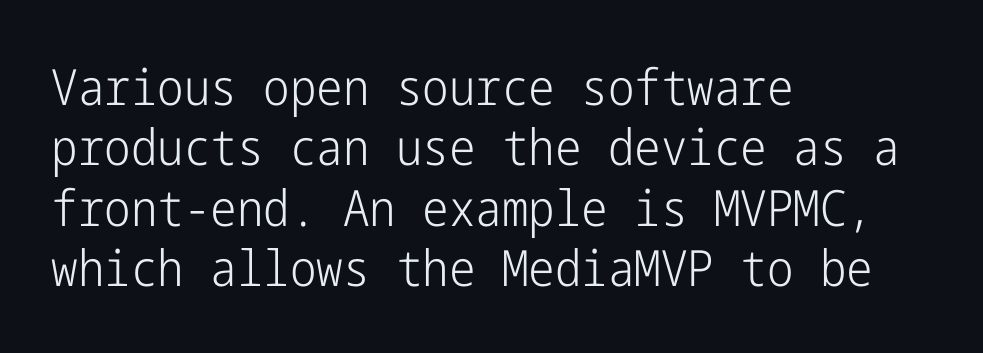
Stroke thickness stays within the range of a standard reading face or lighter. Quick note: not italic, upright. The string is rendered with underlining switched off. Here the glyphs are tracked normally, forming tight word shapes.
